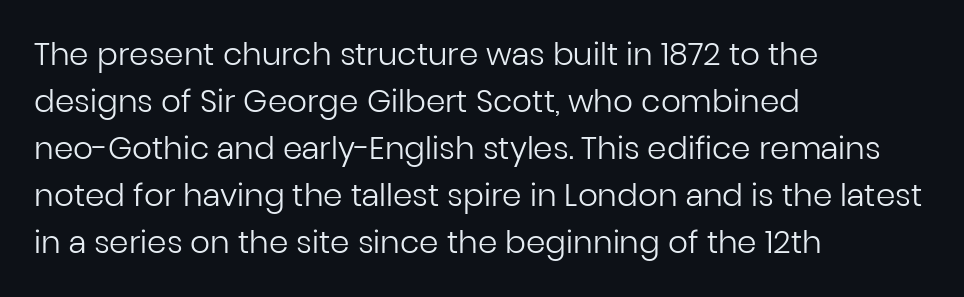
{"serif": "no", "italic": "no", "bold": "no", "weight": "regular", "width": "normal", "stroke_contrast": "low", "x_height": "medium", "monospaced": "no", "underline": "no", "align": "left", "line_spacing": "normal", "line_spacing_ratio": 1.52, "letter_spacing": "normal", "letter_spacing_em": 0.0, "glyph_px": 31}
